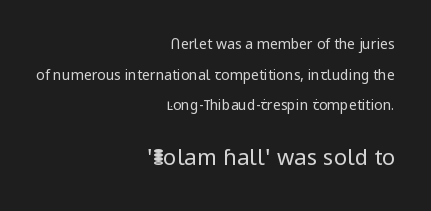
{"italic": "no", "bold": "no", "underline": "no", "align": "right", "line_spacing": "loose", "line_spacing_ratio": 2.18, "letter_spacing": "normal", "letter_spacing_em": 0.0, "larger_block": "second", "size_ratio": 1.57, "glyph_px": 22}
